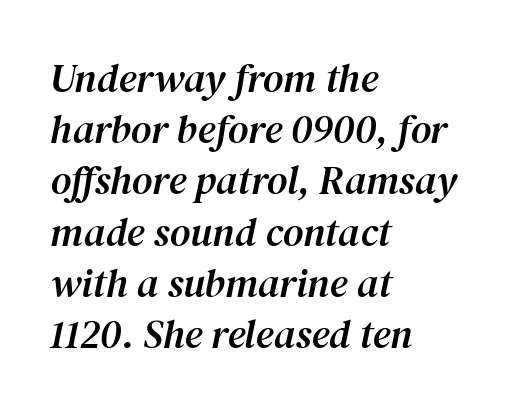
{"serif": "yes", "italic": "yes", "lean": "right", "slant_degrees": 12, "width": "normal", "stroke_contrast": "medium", "x_height": "medium", "monospaced": "no", "underline": "no", "align": "left", "line_spacing": "normal", "line_spacing_ratio": 1.28, "letter_spacing": "normal", "letter_spacing_em": 0.0, "glyph_px": 40}
